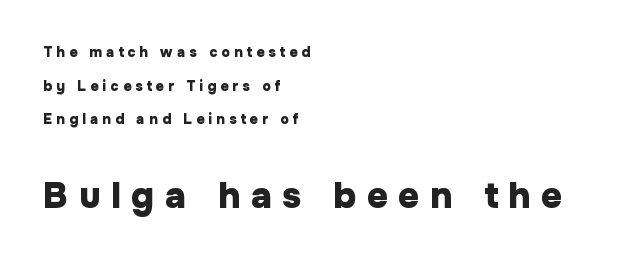
Q: Is the text bold? A: Yes.
Q: Is the text italic (slanted)? A: No, it is upright.
Q: Is the typeface a serif or a sans-serif typeface? A: Sans-serif.
Q: Is the text underlined? A: No.
Q: How is the paragraph aligned? A: Left-aligned.
Q: Is the spacing between letters normal or unusually wide? A: Unusually wide.
Q: Is the spacing between lines tight, normal or loose? A: Loose.
Q: Which block of text is set in a larger size, the first (top) or the second (bottom)? A: The second (bottom) one.
Q: Width (condensed, normal, or wide)? A: Normal.
Q: Stroke contrast? A: Low.
Q: x-height? A: Medium.
Q: Monospaced? A: No.
